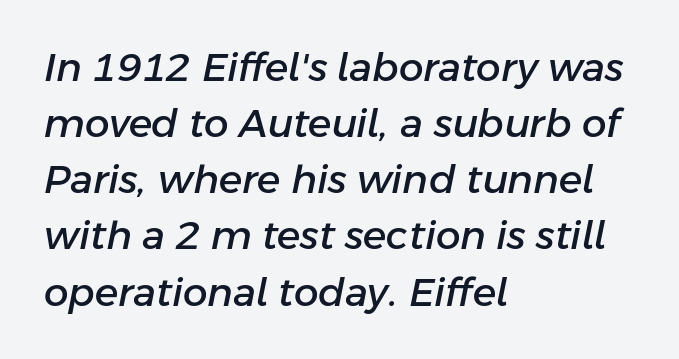
{"italic": "yes", "lean": "right", "slant_degrees": 11, "width": "normal", "stroke_contrast": "low", "x_height": "medium", "monospaced": "no", "underline": "no", "align": "left", "line_spacing": "normal", "line_spacing_ratio": 1.44, "letter_spacing": "normal", "letter_spacing_em": 0.0, "glyph_px": 39}
